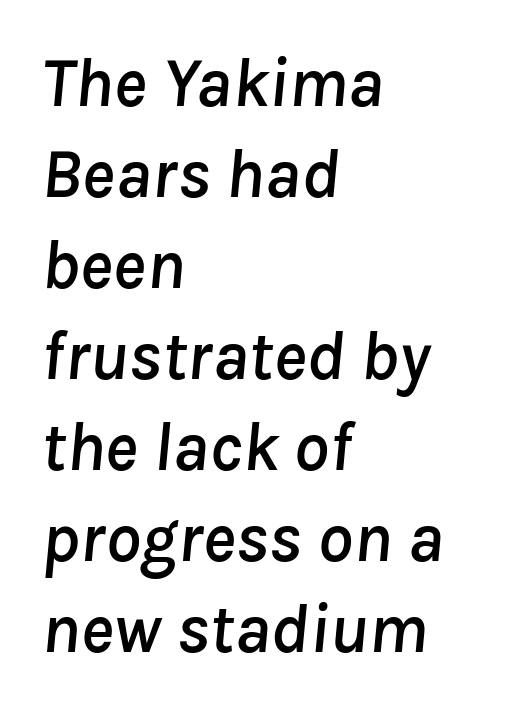
{"italic": "yes", "lean": "right", "slant_degrees": 8, "width": "normal", "stroke_contrast": "low", "x_height": "medium", "monospaced": "no", "underline": "no", "align": "left", "line_spacing": "normal", "line_spacing_ratio": 1.3, "letter_spacing": "normal", "letter_spacing_em": 0.0, "glyph_px": 70}
